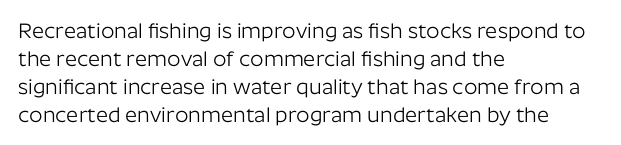
The image shows 21 px text type, upright; set left-aligned, normal line spacing (1.33x), normal letter spacing, not underlined.
